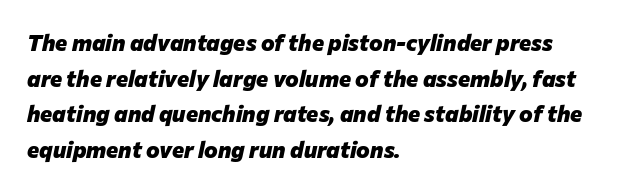
{"italic": "yes", "lean": "right", "slant_degrees": 12, "bold": "yes", "underline": "no", "align": "left", "line_spacing": "normal", "line_spacing_ratio": 1.55, "letter_spacing": "normal", "letter_spacing_em": 0.0, "glyph_px": 23}
